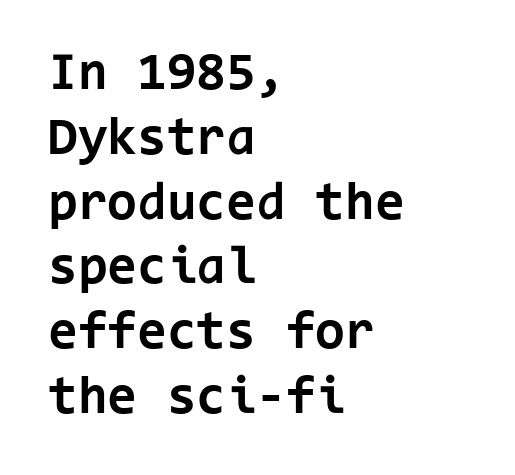
Q: Is the text bold? A: Yes.
Q: Is the text italic (slanted)? A: No, it is upright.
Q: Is the typeface a serif or a sans-serif typeface? A: Sans-serif.
Q: Is the text underlined? A: No.
Q: How is the paragraph aligned? A: Left-aligned.
Q: Is the spacing between letters normal or unusually wide? A: Normal.
Q: Width (condensed, normal, or wide)? A: Normal.
Q: Stroke contrast? A: Low.
Q: x-height? A: Medium.
Q: Monospaced? A: Yes.
